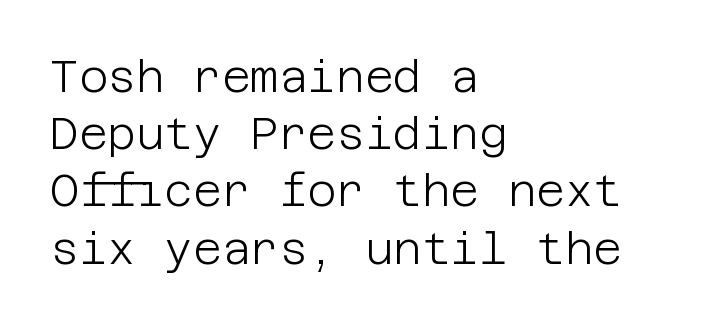
This rendering leaves character spacing at its baseline value. Layout note: lines flush left. Posture: vertical. You can tell from the bare stems that sans-serif type was used. One glance says typical: line gaps are just what's usual.
